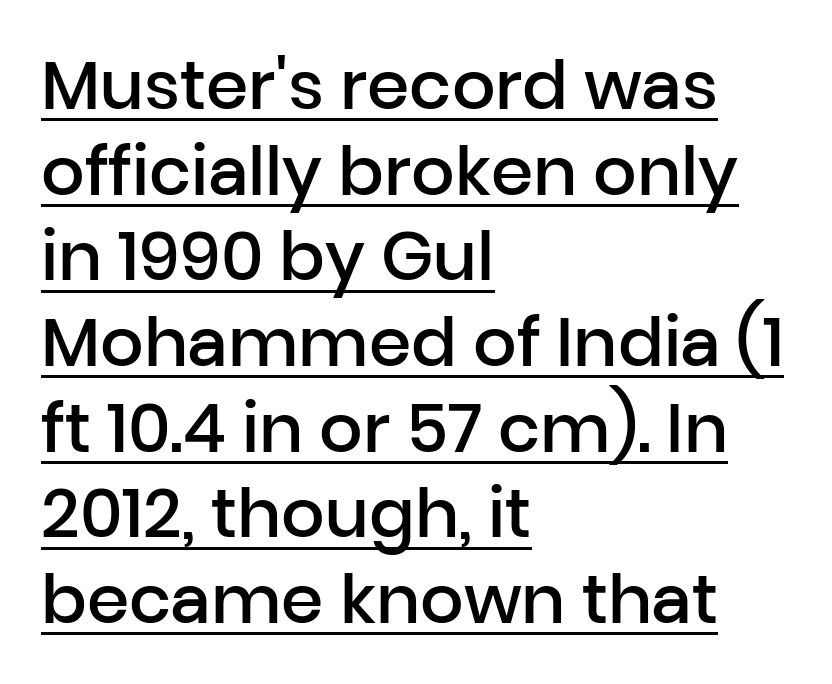
Q: Is the text bold? A: Semi-bold.
Q: Is the text italic (slanted)? A: No, it is upright.
Q: Is the typeface a serif or a sans-serif typeface? A: Sans-serif.
Q: Is the text underlined? A: Yes.
Q: How is the paragraph aligned? A: Left-aligned.
Q: Is the spacing between letters normal or unusually wide? A: Normal.
Q: Is the spacing between lines tight, normal or loose? A: Normal.
Q: Width (condensed, normal, or wide)? A: Normal.
Q: Stroke contrast? A: Low.
Q: x-height? A: Medium.
Q: Monospaced? A: No.
